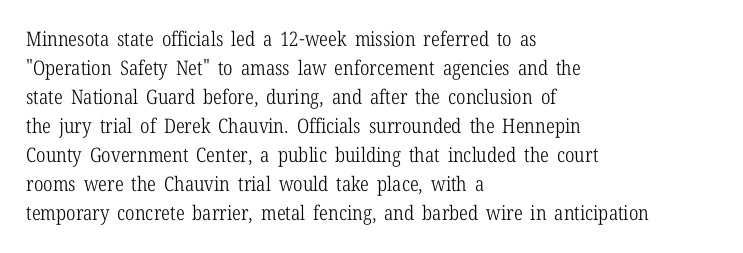
{"italic": "no", "bold": "no", "underline": "no", "align": "left", "line_spacing": "normal", "line_spacing_ratio": 1.45, "letter_spacing": "normal", "letter_spacing_em": 0.0, "glyph_px": 20}
